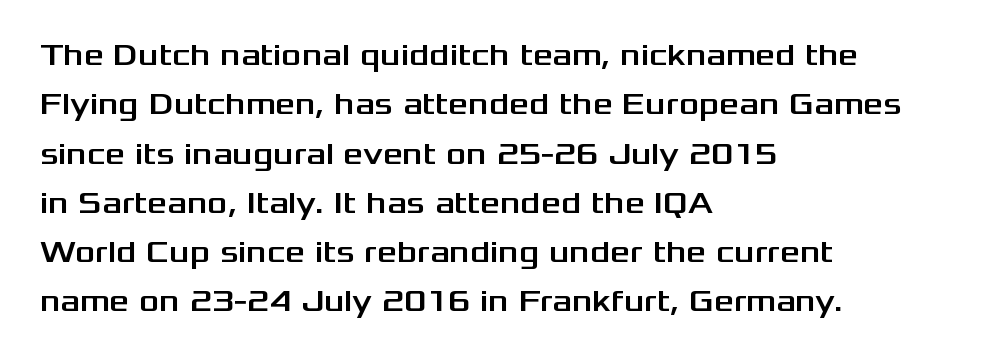
{"serif": "no", "italic": "no", "width": "wide", "stroke_contrast": "medium", "x_height": "medium", "monospaced": "no", "underline": "no", "align": "left", "line_spacing": "normal", "line_spacing_ratio": 1.59, "letter_spacing": "normal", "letter_spacing_em": 0.0, "glyph_px": 31}
